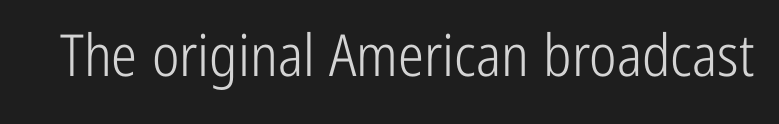
Lines of text with bare space underneath. Look at the tracking — it's just the regular setting, nothing added. Letters have the restrained weight of plain body copy at most. This rendering employs a face without finishing strokes, i.e., a sans-serif. These lines were composed using upright roman letters.
